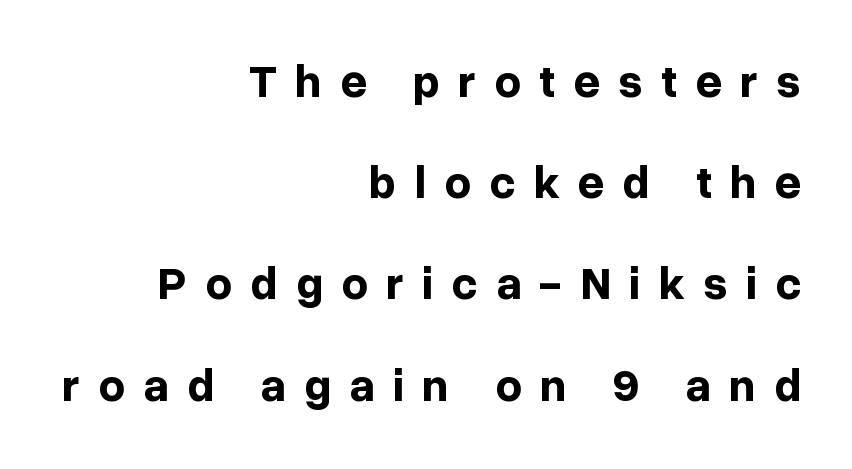
Q: Is the text bold? A: Yes.
Q: Is the text italic (slanted)? A: No, it is upright.
Q: Is the typeface a serif or a sans-serif typeface? A: Sans-serif.
Q: Is the text underlined? A: No.
Q: How is the paragraph aligned? A: Right-aligned.
Q: Is the spacing between letters normal or unusually wide? A: Unusually wide.
Q: Is the spacing between lines tight, normal or loose? A: Loose.
Q: Width (condensed, normal, or wide)? A: Normal.
Q: Stroke contrast? A: Low.
Q: x-height? A: Medium.
Q: Monospaced? A: No.
